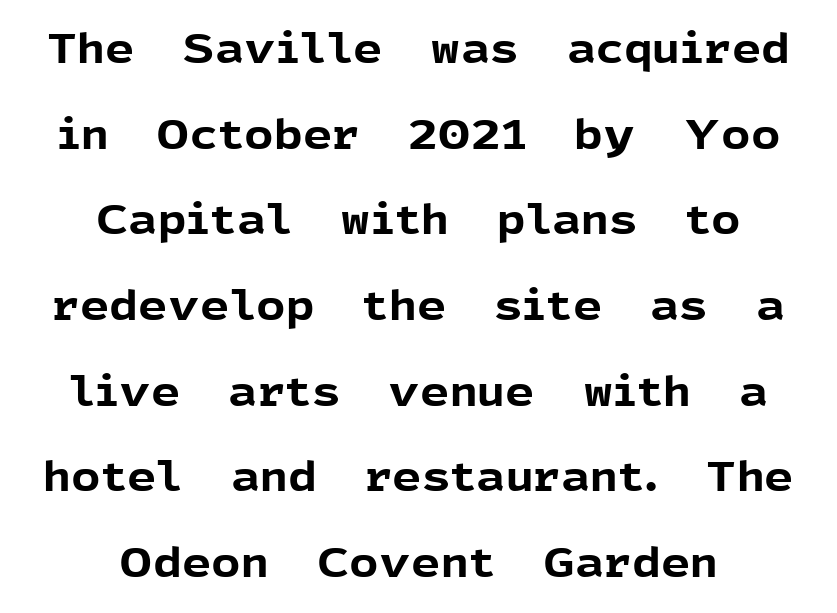
Q: Is the text bold? A: Yes.
Q: Is the text italic (slanted)? A: No, it is upright.
Q: Is the typeface a serif or a sans-serif typeface? A: Sans-serif.
Q: Is the text underlined? A: No.
Q: How is the paragraph aligned? A: Centered.
Q: Is the spacing between letters normal or unusually wide? A: Normal.
Q: Is the spacing between lines tight, normal or loose? A: Loose.
Q: Width (condensed, normal, or wide)? A: Normal.
Q: x-height? A: Medium.
Q: Monospaced? A: No.
